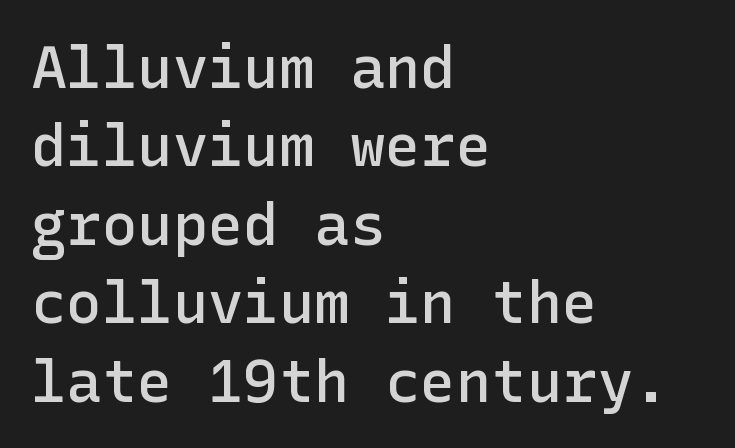
The image shows 59 px semibold sans-serif type, upright; set left-aligned, normal line spacing (1.33x), normal letter spacing, not underlined; low stroke contrast and a medium x-height.
